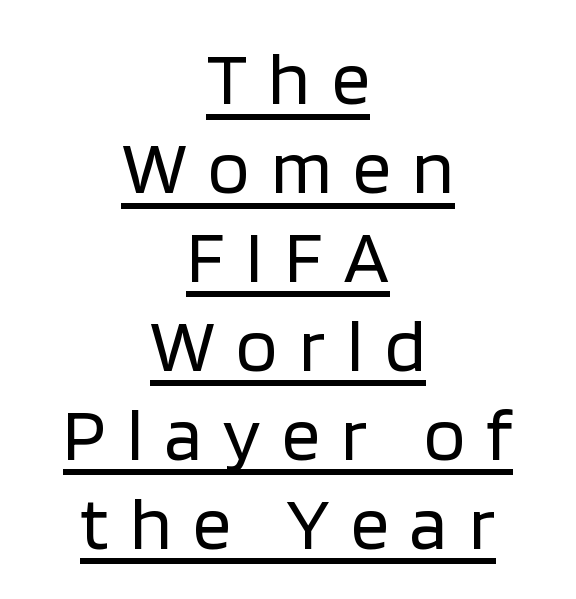
Caption: lettering with a line underneath. Tracking value appears strongly positive — letters spread wide. Is the block centered? Yes — each line is placed symmetrically about the middle. The letters advance in unequal steps, a hallmark of proportional type.
